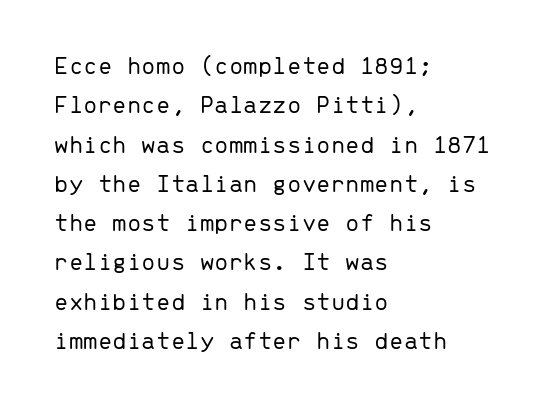
The image shows 26 px text type, upright; set left-aligned, normal line spacing (1.51x), normal letter spacing, not underlined.
